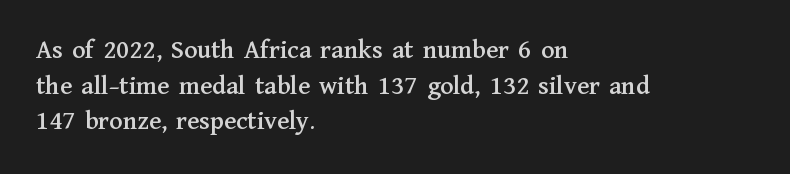
Q: Is the text italic (slanted)? A: No, it is upright.
Q: Is the text underlined? A: No.
Q: How is the paragraph aligned? A: Left-aligned.
Q: Is the spacing between letters normal or unusually wide? A: Normal.
Q: Is the spacing between lines tight, normal or loose? A: Normal.
